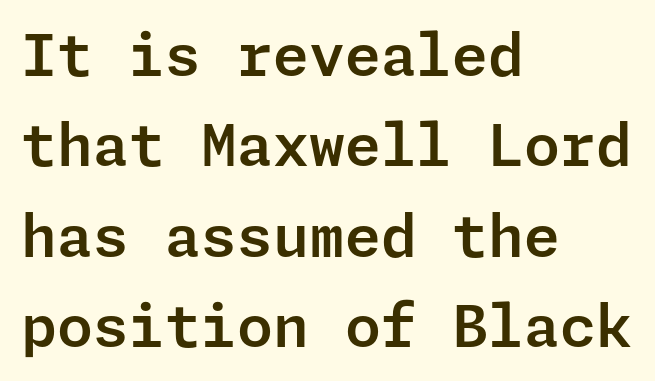
The image shows 58 px sans-serif type, upright; set left-aligned, normal line spacing (1.56x), normal letter spacing, not underlined; low stroke contrast and a medium x-height.
